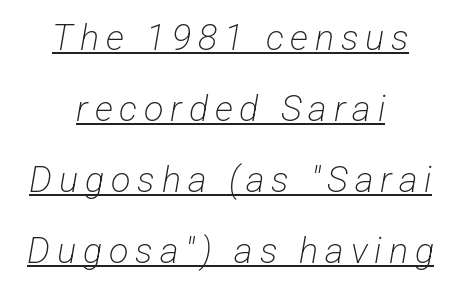
Q: Is the text bold? A: No.
Q: Is the typeface a serif or a sans-serif typeface? A: Sans-serif.
Q: Is the text underlined? A: Yes.
Q: How is the paragraph aligned? A: Centered.
Q: Is the spacing between lines tight, normal or loose? A: Loose.
Q: Width (condensed, normal, or wide)? A: Condensed.
Q: Stroke contrast? A: Low.
Q: x-height? A: Medium.
Q: Monospaced? A: No.
